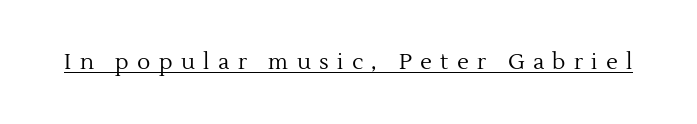
Italic? Not at all — the glyphs are vertical. The font sits on the lighter half of the weight spectrum, regular included. Does extra space separate the letters? Yes, quite a lot of it. The passage shown is underscored from start to finish.
